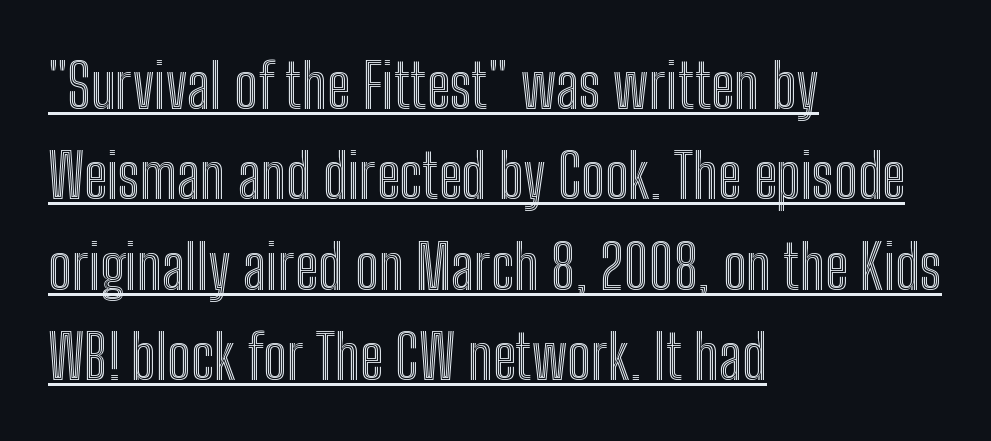
The image shows 61 px condensed type, upright; set left-aligned, normal line spacing (1.48x), normal letter spacing, underlined; a medium x-height.
